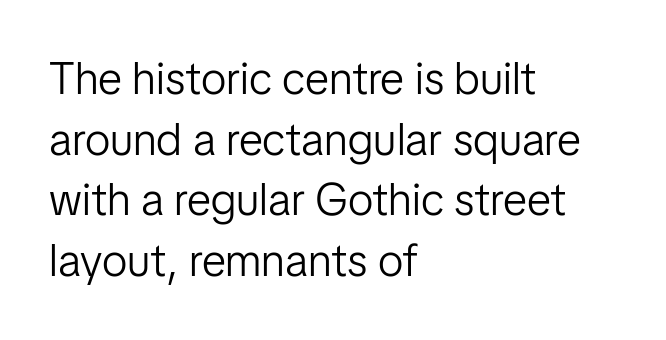
The image shows 45 px light sans-serif type, upright; set left-aligned, normal line spacing (1.35x), normal letter spacing, not underlined; low stroke contrast and a medium x-height.
